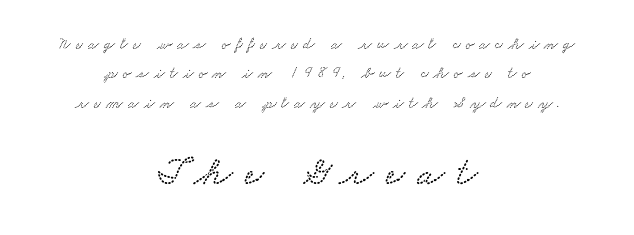
Q: Is the text underlined? A: No.
Q: How is the paragraph aligned? A: Centered.
Q: Is the spacing between letters normal or unusually wide? A: Unusually wide.
Q: Which block of text is set in a larger size, the first (top) or the second (bottom)? A: The second (bottom) one.
Q: Width (condensed, normal, or wide)? A: Wide.
Q: Stroke contrast? A: Low.
Q: x-height? A: Small.
Q: Monospaced? A: No.
